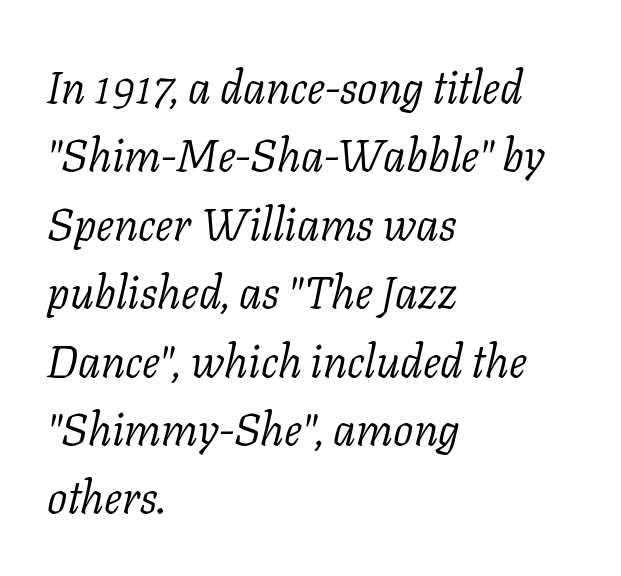
Q: Is the text bold? A: No.
Q: Is the text italic (slanted)? A: Yes, it leans right by about 11 degrees.
Q: Is the typeface a serif or a sans-serif typeface? A: Serif.
Q: Is the text underlined? A: No.
Q: How is the paragraph aligned? A: Left-aligned.
Q: Is the spacing between letters normal or unusually wide? A: Normal.
Q: Is the spacing between lines tight, normal or loose? A: Normal.
Q: Width (condensed, normal, or wide)? A: Normal.
Q: Stroke contrast? A: Low.
Q: x-height? A: Medium.
Q: Monospaced? A: No.
